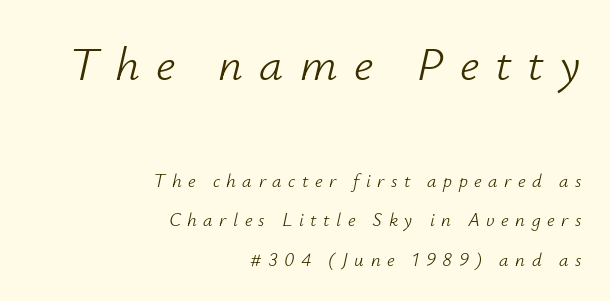
The image shows 48 px light type, italic (leaning right); set right-aligned, loose line spacing (2.06x), unusually wide letter spacing (+0.34 em), not underlined; the first (top) block is 2.53x larger; low stroke contrast and a small x-height.
